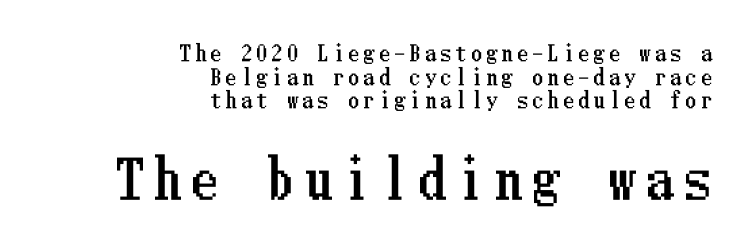
Tightly led — the rows are bunched. Teacher's note: observe the even right margin — that is flush-right alignment. Compared with typical body copy, the letter spacing here is much looser. Characters remain perfectly vertical along every line. Between these two stacked blocks, the lower one wins on size.
